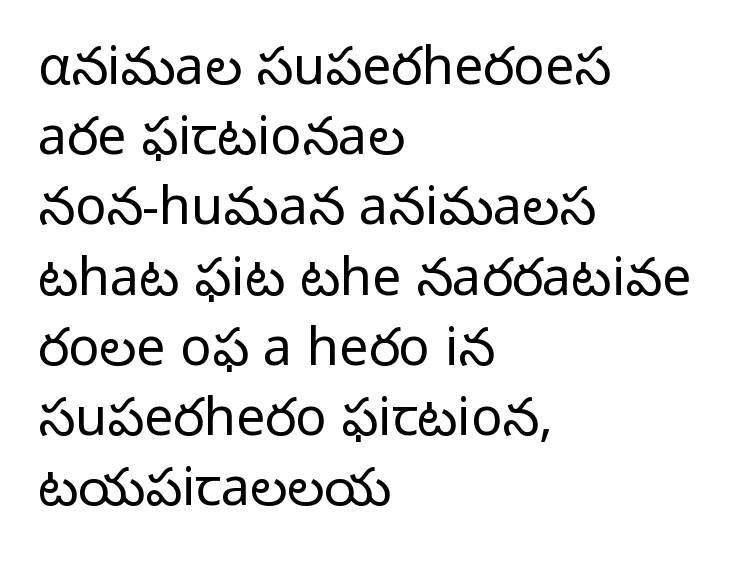
Q: Is the text bold? A: No.
Q: Is the text italic (slanted)? A: No, it is upright.
Q: Is the typeface a serif or a sans-serif typeface? A: Sans-serif.
Q: Is the text underlined? A: No.
Q: How is the paragraph aligned? A: Left-aligned.
Q: Is the spacing between letters normal or unusually wide? A: Normal.
Q: Is the spacing between lines tight, normal or loose? A: Normal.
Q: Width (condensed, normal, or wide)? A: Normal.
Q: Stroke contrast? A: Low.
Q: x-height? A: Medium.
Q: Monospaced? A: No.
